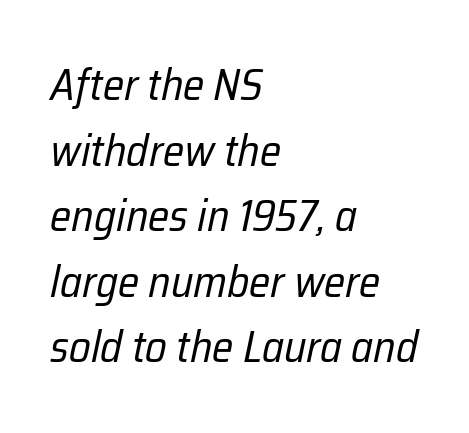
The image shows 44 px regular-weight, condensed type, italic (leaning right); set left-aligned, normal line spacing (1.49x), normal letter spacing, not underlined; low stroke contrast and a medium x-height.
